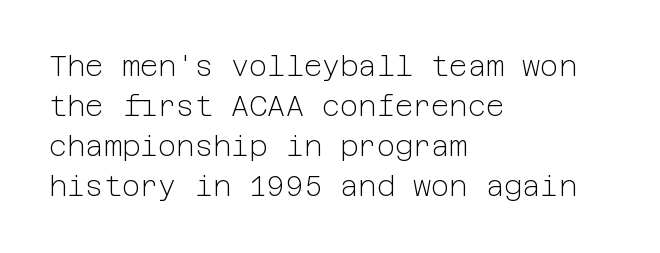
{"serif": "no", "italic": "no", "bold": "no", "weight": "light", "width": "normal", "stroke_contrast": "low", "x_height": "medium", "underline": "no", "align": "left", "line_spacing": "normal", "line_spacing_ratio": 1.43, "letter_spacing": "normal", "letter_spacing_em": 0.0, "glyph_px": 28}
